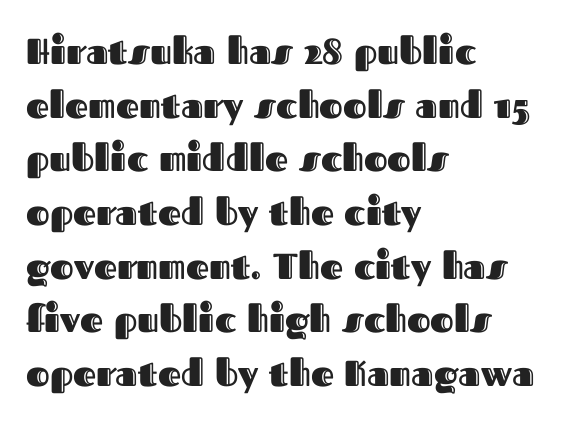
The typography opts for an upright posture over an oblique one. Evenly set lines give the paragraph a standard silhouette. Letter spacing: default. The text block is weighted toward the left margin, trailing off unevenly rightward.
